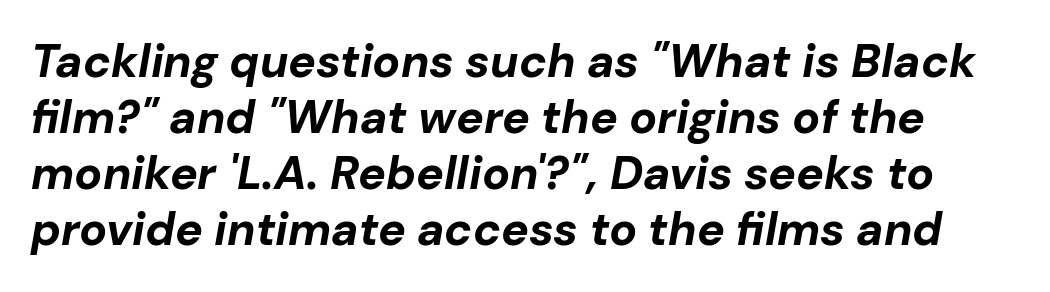
The image shows 46 px bold type, italic (leaning right); set line spacing 1.22x, normal letter spacing, not underlined; low stroke contrast and a medium x-height.
